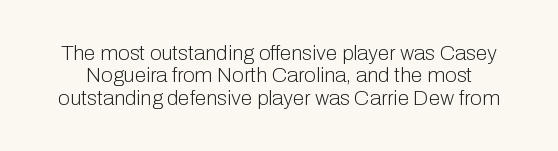
The image shows 21 px text type, upright; set tight line spacing (1.06x), normal letter spacing, not underlined.
